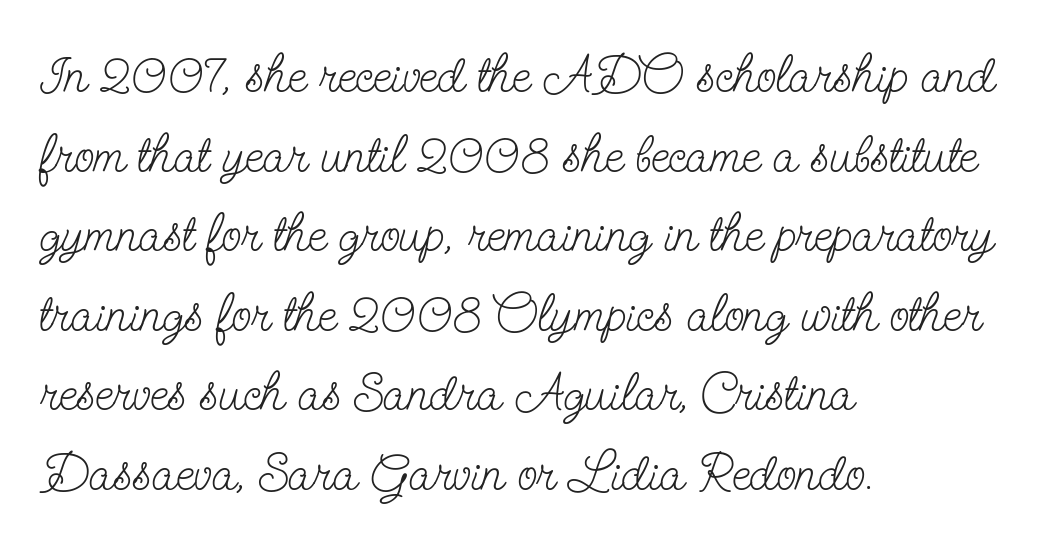
Q: Is the text bold? A: No.
Q: Is the text italic (slanted)? A: Yes.
Q: Is the typeface a serif or a sans-serif typeface? A: Serif.
Q: Is the text underlined? A: No.
Q: How is the paragraph aligned? A: Left-aligned.
Q: Is the spacing between letters normal or unusually wide? A: Normal.
Q: Is the spacing between lines tight, normal or loose? A: Normal.
Q: Width (condensed, normal, or wide)? A: Condensed.
Q: Stroke contrast? A: Low.
Q: x-height? A: Small.
Q: Monospaced? A: No.
